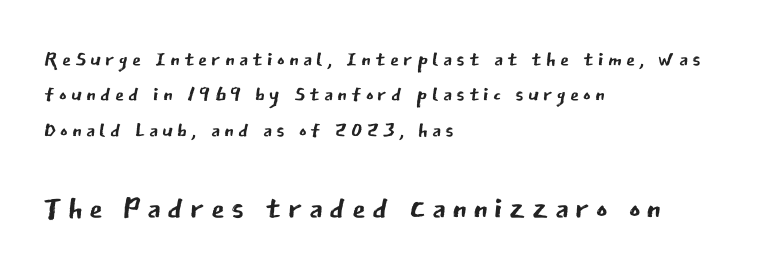
{"serif": "no", "italic": "no", "bold": "no", "weight": "regular", "width": "normal", "stroke_contrast": "low", "x_height": "medium", "monospaced": "no", "underline": "no", "align": "left", "line_spacing_ratio": 1.22, "larger_block": "second", "size_ratio": 1.52, "glyph_px": 44}
